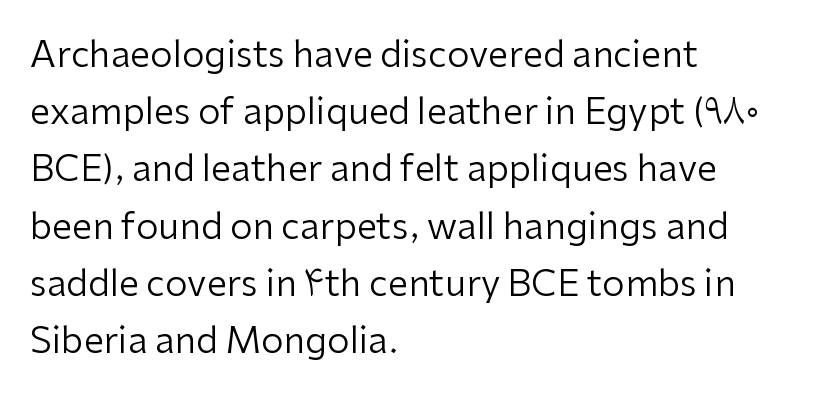
The image shows 36 px regular-weight sans-serif type, upright; set left-aligned, normal line spacing (1.59x), normal letter spacing, not underlined; low stroke contrast and a medium x-height.
